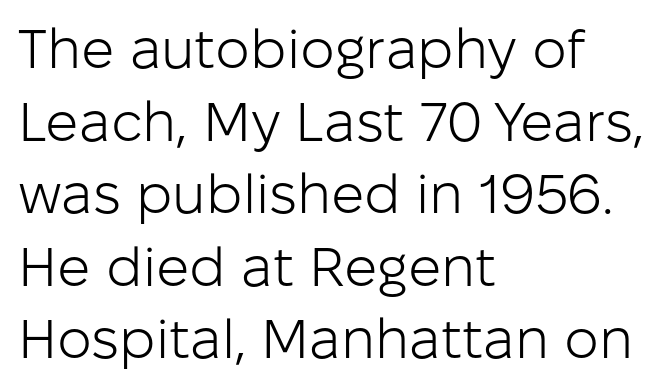
{"serif": "no", "italic": "no", "bold": "no", "weight": "light", "width": "normal", "stroke_contrast": "low", "x_height": "medium", "monospaced": "no", "underline": "no", "align": "left", "line_spacing": "normal", "line_spacing_ratio": 1.32, "letter_spacing": "normal", "letter_spacing_em": 0.0, "glyph_px": 55}
